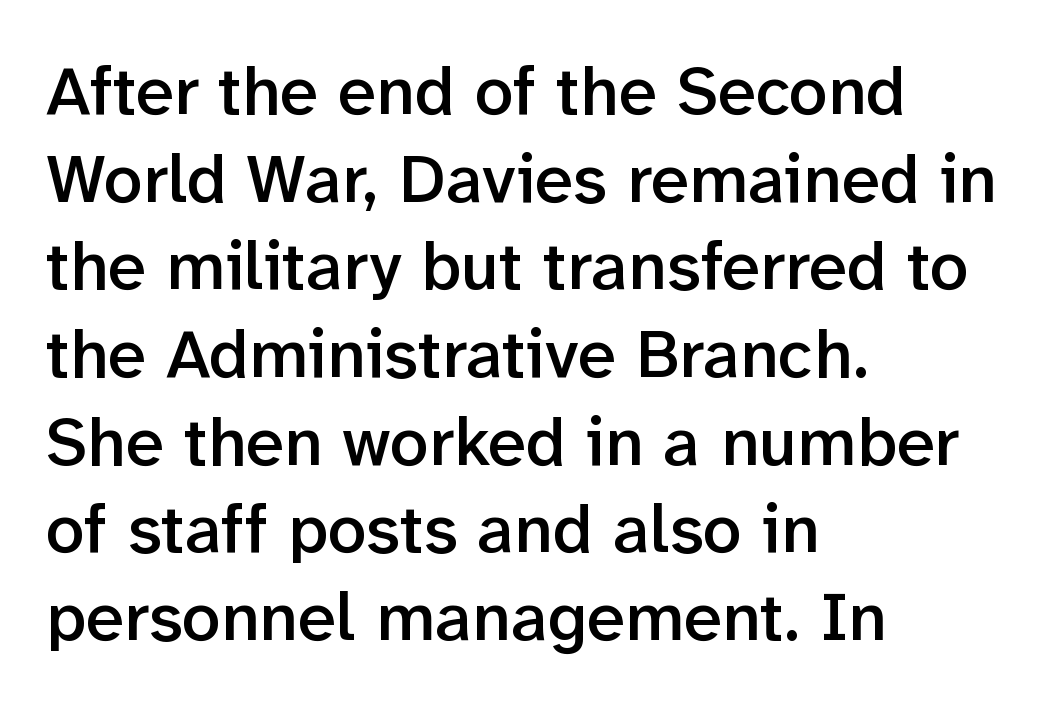
The image shows 69 px semibold sans-serif type, upright; set left-aligned, normal line spacing (1.27x), normal letter spacing, not underlined; low stroke contrast and a medium x-height.
